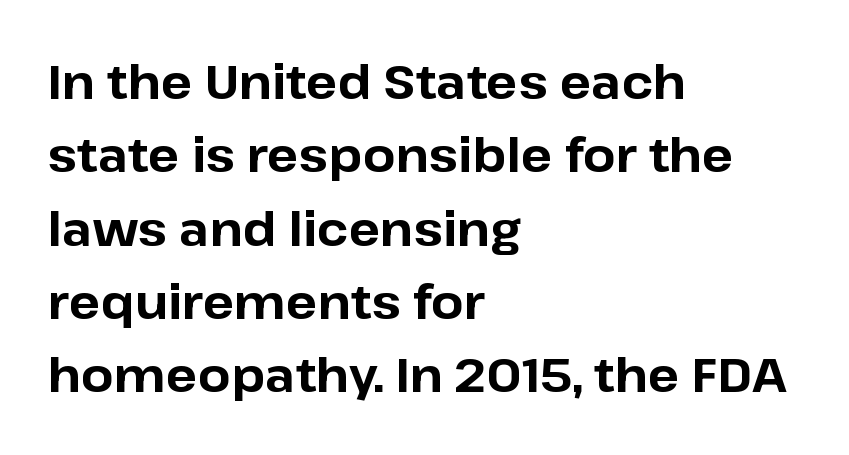
The image shows 47 px bold sans-serif type, upright; set left-aligned, normal line spacing (1.56x), normal letter spacing, not underlined; low stroke contrast and a medium x-height.
